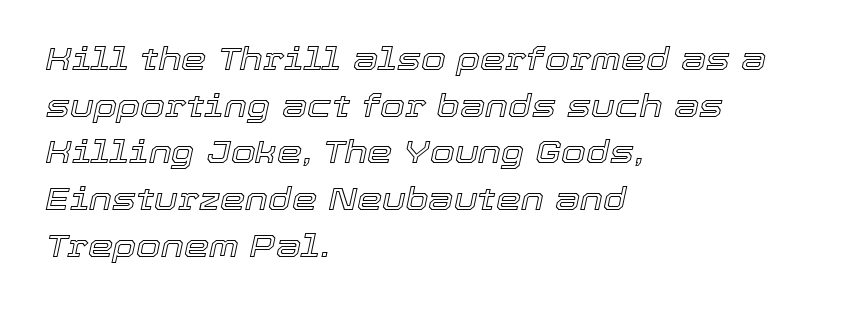
{"italic": "yes", "lean": "right", "slant_degrees": 12, "width": "normal", "x_height": "medium", "monospaced": "no", "underline": "no", "align": "left", "line_spacing": "normal", "line_spacing_ratio": 1.46, "letter_spacing": "normal", "letter_spacing_em": 0.0, "glyph_px": 32}
